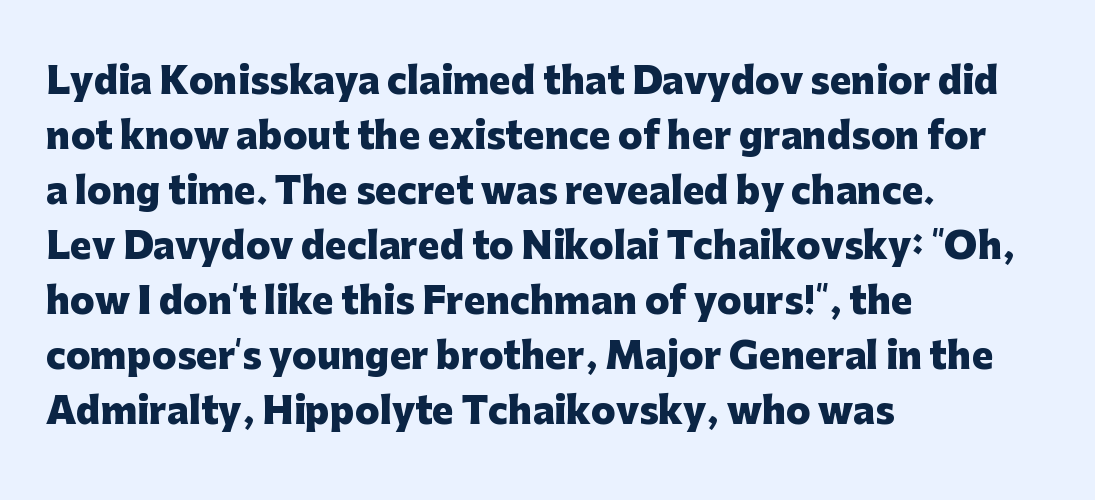
Q: Is the text bold? A: Yes.
Q: Is the text italic (slanted)? A: No, it is upright.
Q: Is the typeface a serif or a sans-serif typeface? A: Sans-serif.
Q: Is the text underlined? A: No.
Q: How is the paragraph aligned? A: Left-aligned.
Q: Is the spacing between letters normal or unusually wide? A: Normal.
Q: Is the spacing between lines tight, normal or loose? A: Normal.
Q: Width (condensed, normal, or wide)? A: Normal.
Q: Stroke contrast? A: Low.
Q: x-height? A: Medium.
Q: Monospaced? A: No.
